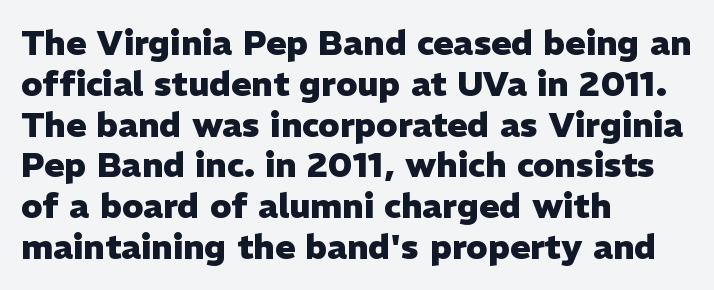
Typographic density is high because the face is bold. Teacher's note: observe the even left margin — that is flush-left alignment. Look at the tracking — it's just the regular setting, nothing added. The glyphs are unaccompanied by any horizontal stroke below them. The axis of the letterforms is exactly vertical. Does the type have serifs? No, each stem ends abruptly.
